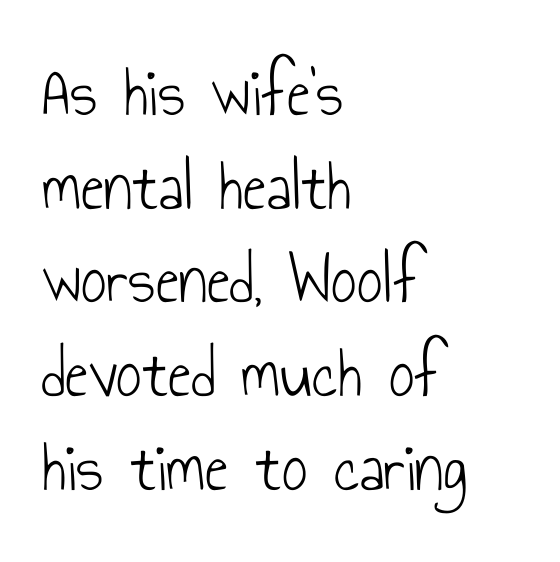
The image shows 71 px light, condensed sans-serif type, upright; set left-aligned, normal line spacing (1.32x), normal letter spacing, not underlined; low stroke contrast and a small x-height.
